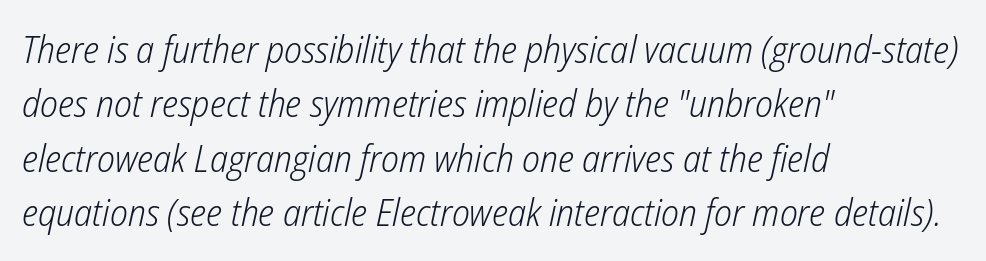
Q: Is the text bold? A: No.
Q: Is the text italic (slanted)? A: Yes, it leans right by about 12 degrees.
Q: Is the text underlined? A: No.
Q: How is the paragraph aligned? A: Left-aligned.
Q: Is the spacing between letters normal or unusually wide? A: Normal.
Q: Is the spacing between lines tight, normal or loose? A: Normal.
Q: Width (condensed, normal, or wide)? A: Condensed.
Q: Stroke contrast? A: Low.
Q: x-height? A: Medium.
Q: Monospaced? A: No.
